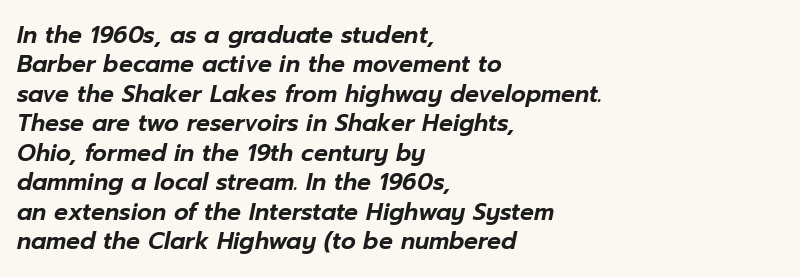
The image shows 23 px text type, italic (leaning right); set left-aligned, normal line spacing (1.28x), normal letter spacing, not underlined.
